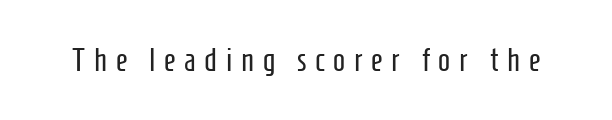
Letters have the restrained weight of plain body copy at most. Grotesque or geometric, the face here clearly has no serifs. Here the glyphs are tracked loosely, breaking word shapes into spaced letters. Do the letters lean? They stand straight. The gap between lines stays unmarked.
